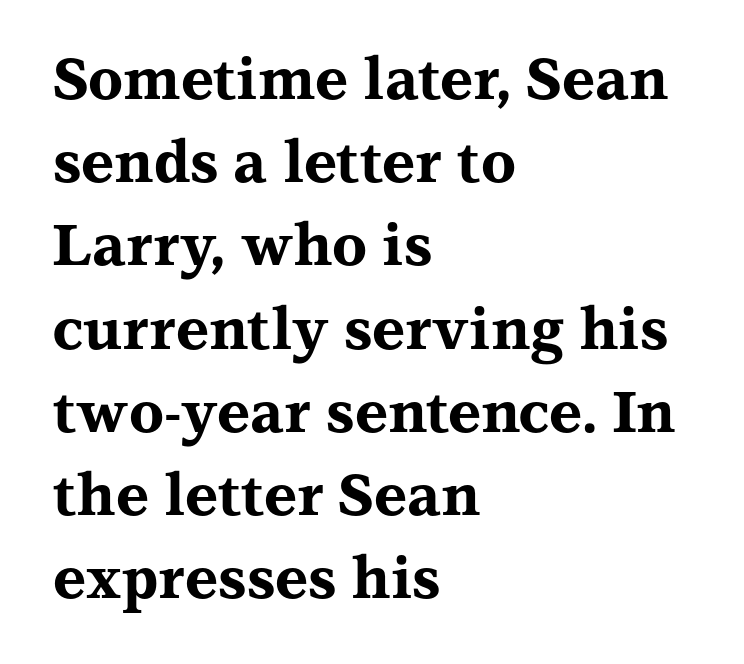
{"serif": "yes", "italic": "no", "bold": "yes", "weight": "bold", "width": "wide", "stroke_contrast": "medium", "x_height": "medium", "monospaced": "no", "underline": "no", "align": "left", "line_spacing": "normal", "line_spacing_ratio": 1.46, "letter_spacing": "normal", "letter_spacing_em": 0.0, "glyph_px": 57}
